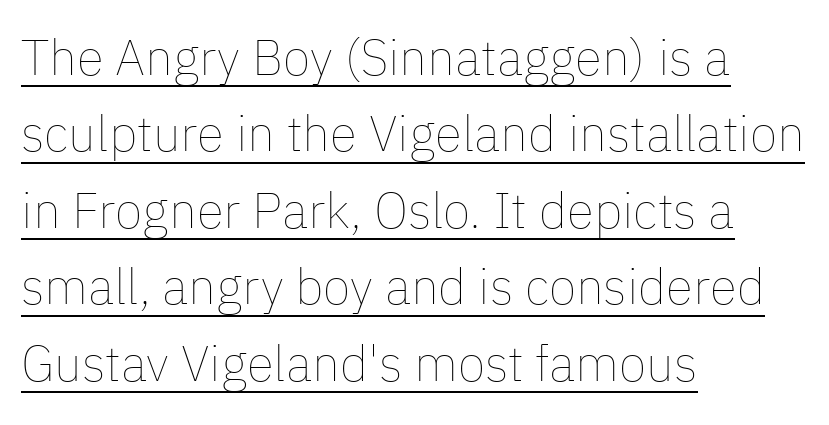
The rendering anchors every line to the left-hand side. The cut favours lightness, reaching ordinary text weight at its darkest. The lettering is marked with a stroke running underneath it. When letters stand straight like this, we call the style roman or upright. Leading matches the norm, producing a regular column. The rendering uses natural spacing where letterforms have individual widths.
